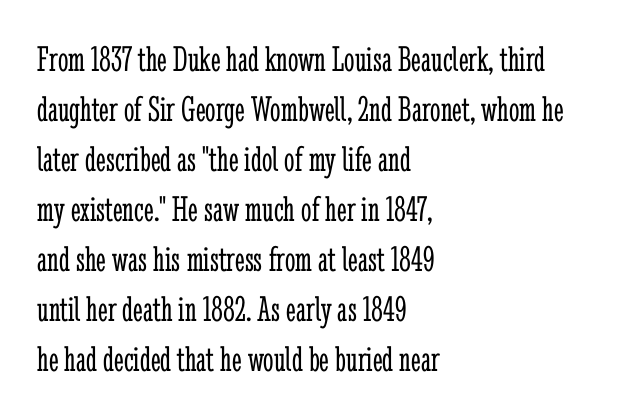
The image shows 37 px light, condensed serif type, upright; set left-aligned, normal line spacing (1.35x), normal letter spacing, not underlined; low stroke contrast and a medium x-height.
